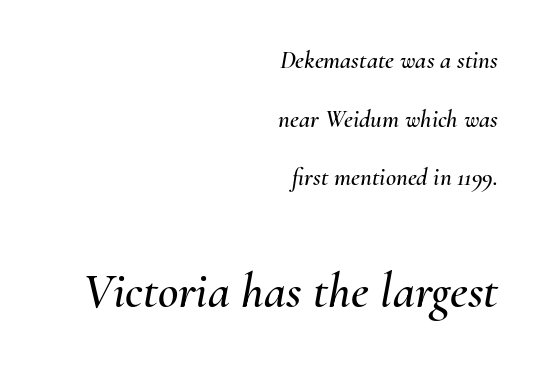
Top chunk: small. Bottom chunk: large. The letters sit at their default tracking, neither squeezed nor spread. Quick note: underline off. Alignment: flush right. These lines are rendered in a variable-pitch font.
